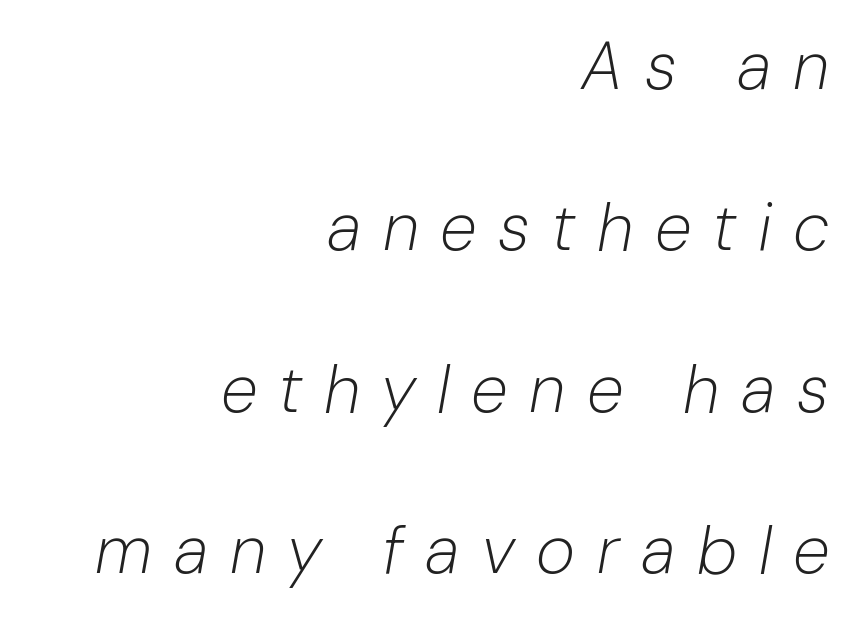
Style check: oblique. You could not count columns in this text — the font is proportionally spaced. Casual observation: everything's shoved over to the right. Quick note: underline off.
